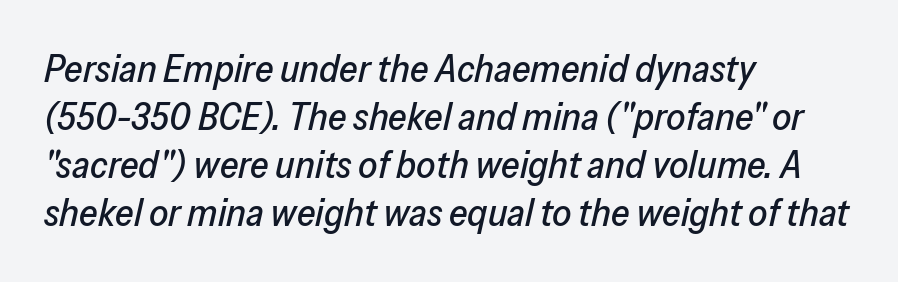
{"italic": "yes", "lean": "right", "slant_degrees": 13, "width": "normal", "stroke_contrast": "low", "x_height": "medium", "monospaced": "no", "underline": "no", "align": "left", "line_spacing": "normal", "line_spacing_ratio": 1.26, "letter_spacing": "normal", "letter_spacing_em": 0.0, "glyph_px": 38}
